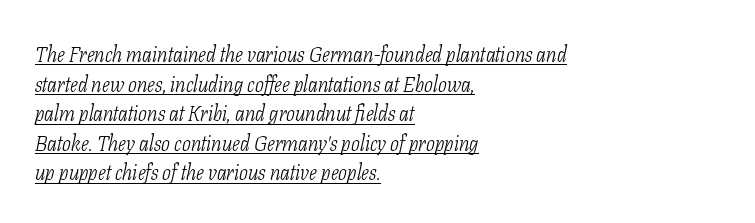
The image shows 21 px text type, italic (leaning right); set left-aligned, normal line spacing (1.41x), normal letter spacing, underlined.
